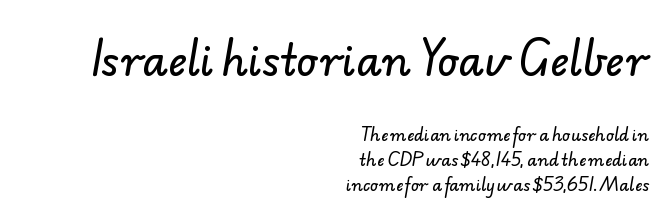
Underline: absent. Line endings align vertically; line beginnings do not. The letters sit at their default tracking, neither squeezed nor spread. The typeface chosen for these lines omits serifs.
